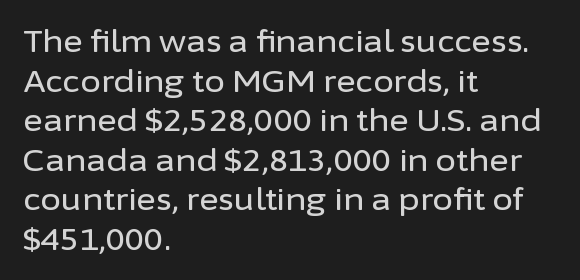
The image shows 30 px sans-serif type, upright; set left-aligned, normal line spacing (1.32x), normal letter spacing, not underlined; low stroke contrast and a medium x-height.
